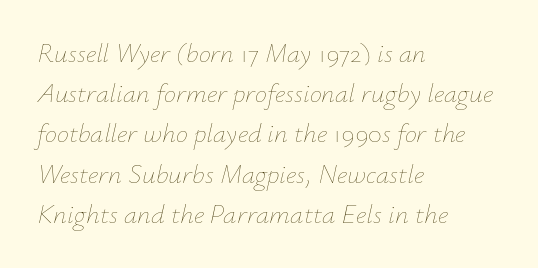
The image shows 27 px text type, italic (leaning right); set left-aligned, normal line spacing (1.49x), normal letter spacing, not underlined.
